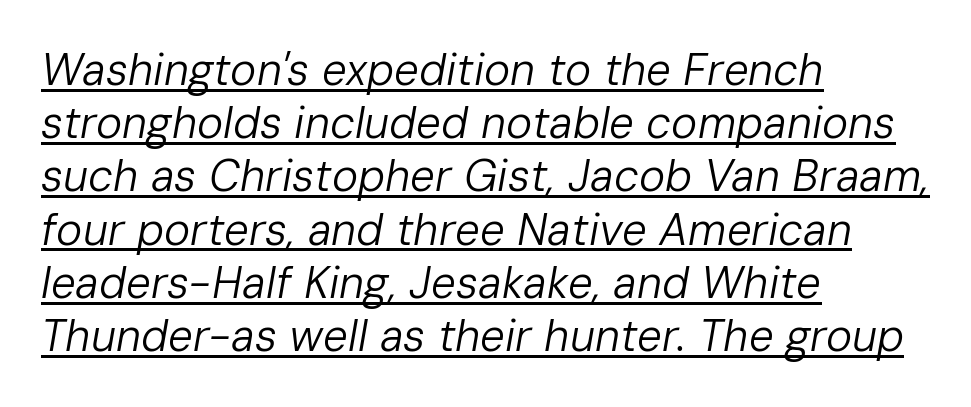
Compared with a typical body face, this is equally light or lighter still. Where is the straight margin? On the left. Glance below the letters and you will spot a drawn line. Would a proofreader flag this as italicized? Yes. The letters advance in unequal steps, a hallmark of proportional type. Standard letterfit; no display-style spreading of the glyphs.
